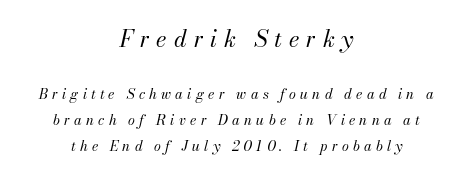
{"italic": "yes", "lean": "right", "slant_degrees": 13, "bold": "no", "underline": "no", "align": "center", "line_spacing_ratio": 1.88, "letter_spacing": "wide", "letter_spacing_em": 0.3, "larger_block": "first", "size_ratio": 1.64, "glyph_px": 23}
